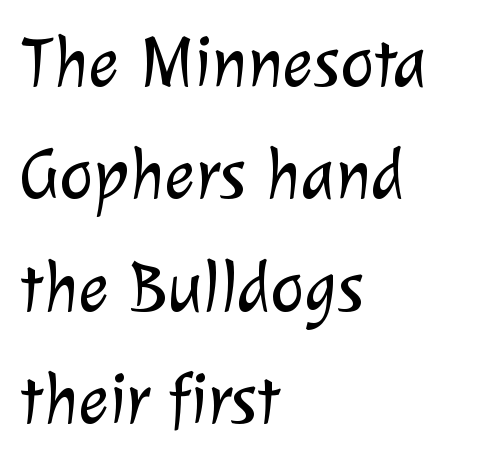
{"serif": "no", "bold": "no", "weight": "light", "width": "normal", "stroke_contrast": "low", "x_height": "medium", "monospaced": "no", "underline": "no", "align": "left", "line_spacing": "normal", "line_spacing_ratio": 1.56, "letter_spacing": "normal", "letter_spacing_em": 0.0, "glyph_px": 72}
